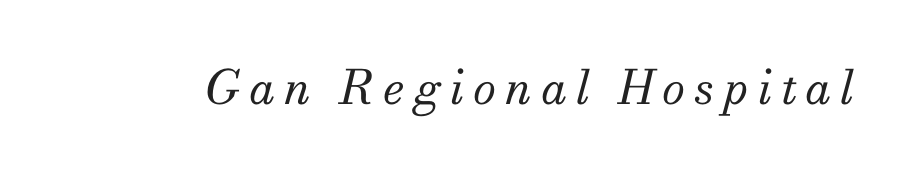
Q: Is the text bold? A: No.
Q: Is the text italic (slanted)? A: Yes, it leans right by about 13 degrees.
Q: Is the typeface a serif or a sans-serif typeface? A: Serif.
Q: Is the text underlined? A: No.
Q: Width (condensed, normal, or wide)? A: Normal.
Q: Stroke contrast? A: Medium.
Q: x-height? A: Small.
Q: Monospaced? A: No.
